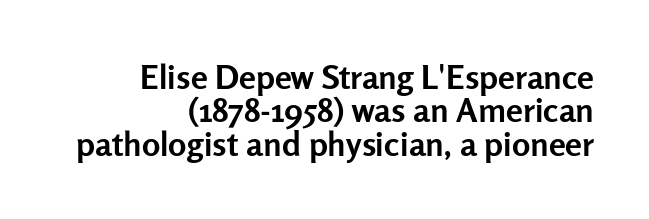
Q: Is the text bold? A: Yes.
Q: Is the text italic (slanted)? A: No, it is upright.
Q: Is the typeface a serif or a sans-serif typeface? A: Sans-serif.
Q: Is the text underlined? A: No.
Q: How is the paragraph aligned? A: Right-aligned.
Q: Is the spacing between letters normal or unusually wide? A: Normal.
Q: Is the spacing between lines tight, normal or loose? A: Tight.
Q: Width (condensed, normal, or wide)? A: Normal.
Q: Stroke contrast? A: Low.
Q: x-height? A: Medium.
Q: Monospaced? A: No.
